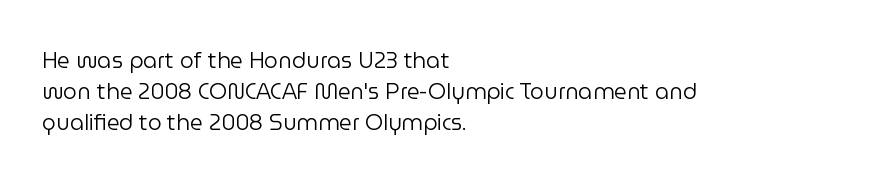
{"italic": "no", "bold": "no", "underline": "no", "align": "left", "line_spacing": "normal", "line_spacing_ratio": 1.42, "letter_spacing": "normal", "letter_spacing_em": 0.0, "glyph_px": 22}
